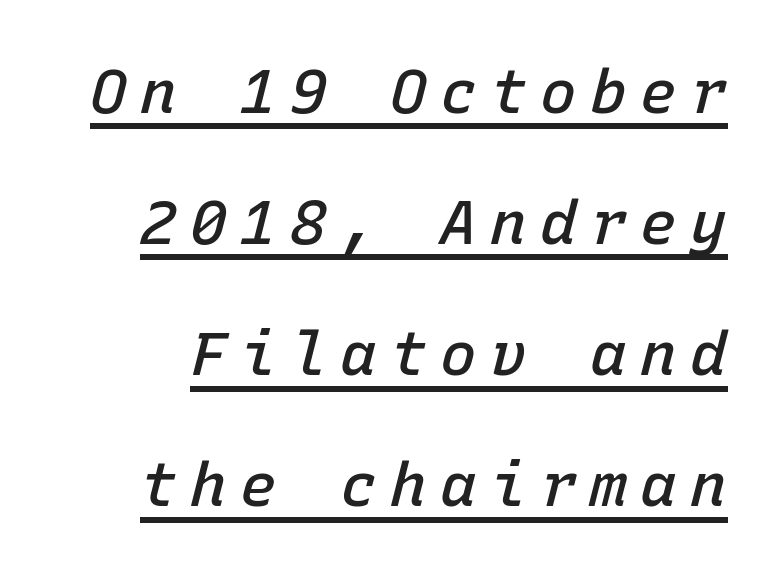
{"italic": "yes", "lean": "right", "slant_degrees": 15, "bold": "semi", "weight": "semibold", "width": "normal", "stroke_contrast": "low", "x_height": "medium", "monospaced": "yes", "underline": "yes", "line_spacing": "loose", "line_spacing_ratio": 2.15, "letter_spacing": "wide", "letter_spacing_em": 0.22, "glyph_px": 61}
